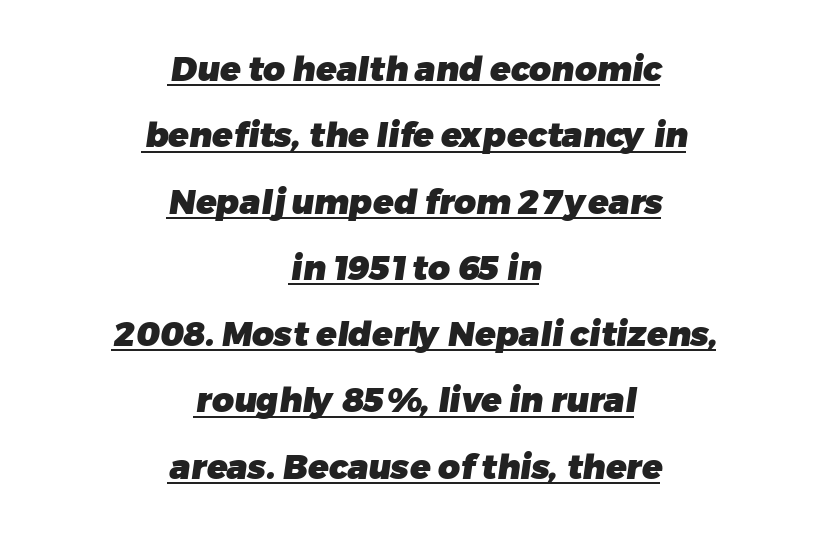
{"serif": "no", "bold": "yes", "weight": "heavy", "width": "normal", "stroke_contrast": "low", "x_height": "medium", "monospaced": "no", "underline": "yes", "align": "center", "line_spacing": "loose", "line_spacing_ratio": 1.95, "letter_spacing": "normal", "letter_spacing_em": 0.0, "glyph_px": 34}
